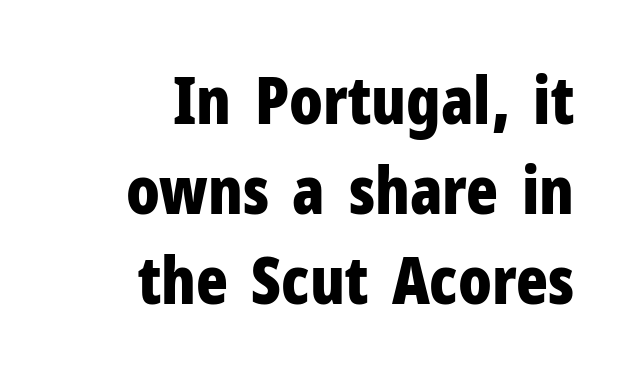
The image shows 66 px bold, condensed sans-serif type, upright; set right-aligned, normal line spacing (1.36x), normal letter spacing, not underlined; low stroke contrast and a medium x-height.
